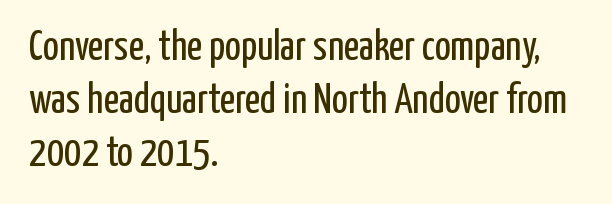
The image shows 42 px regular-weight, condensed sans-serif type, upright; set left-aligned, normal line spacing (1.26x), normal letter spacing, not underlined; low stroke contrast and a medium x-height.
